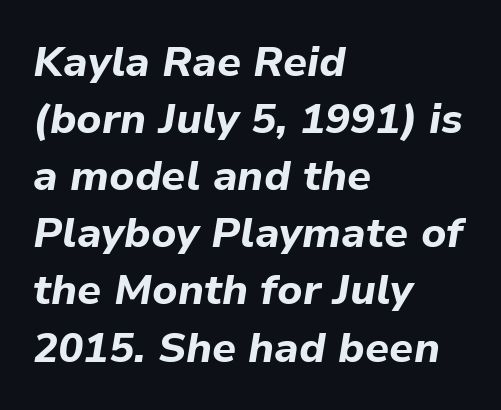
{"italic": "yes", "lean": "right", "slant_degrees": 9, "bold": "yes", "weight": "bold", "width": "normal", "stroke_contrast": "low", "x_height": "medium", "monospaced": "no", "underline": "no", "align": "left", "line_spacing": "normal", "line_spacing_ratio": 1.36, "letter_spacing": "normal", "letter_spacing_em": 0.0, "glyph_px": 42}
